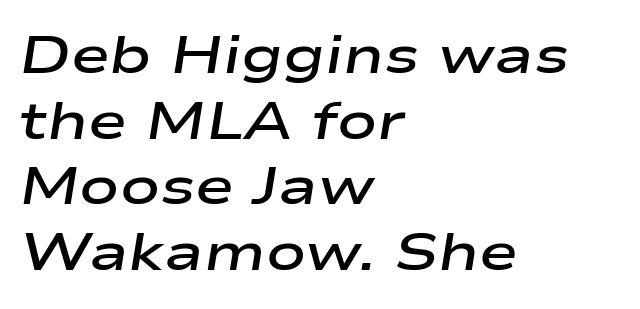
The text carries the slant typical of an italic or oblique font. Here the designer chose a conventional face with non-uniform glyph widths. Standard letterfit; no display-style spreading of the glyphs. Has an underline been added? It has not. How heavy is the stroke? Medium-heavy — a semibold, shy of bold.
